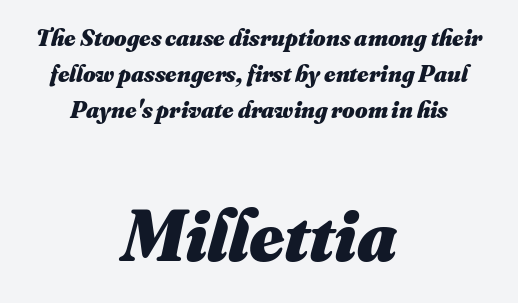
{"bold": "yes", "weight": "heavy", "width": "normal", "stroke_contrast": "medium", "x_height": "small", "monospaced": "no", "underline": "no", "align": "center", "line_spacing": "normal", "line_spacing_ratio": 1.51, "letter_spacing": "normal", "letter_spacing_em": 0.0, "larger_block": "second", "size_ratio": 3.04, "glyph_px": 73}
